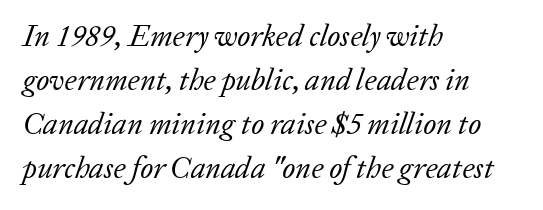
Look at the bottom of the vertical strokes: they flare into serifs here. Reading down the block, your eye returns to a fixed left position each line. The space directly below the letters is spotless. Weight class: somewhere from thin through regular.
